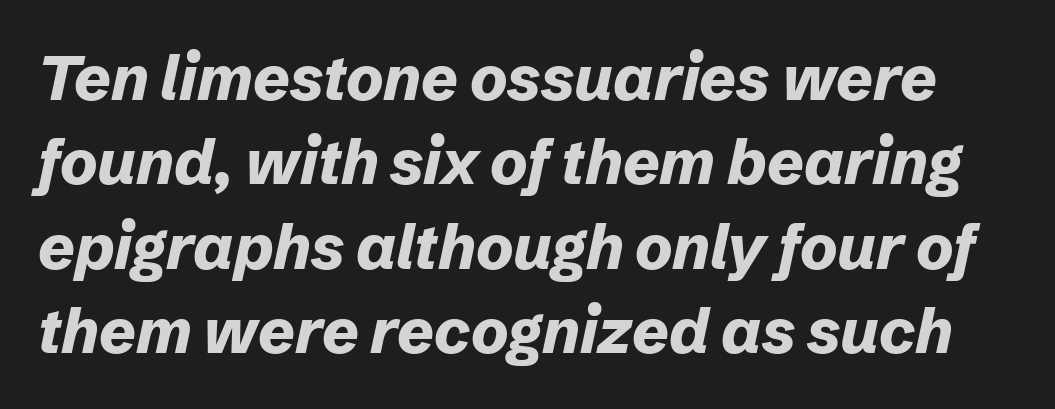
The image shows 63 px bold type, italic (leaning right); set normal line spacing (1.34x), normal letter spacing, not underlined; low stroke contrast and a medium x-height.
